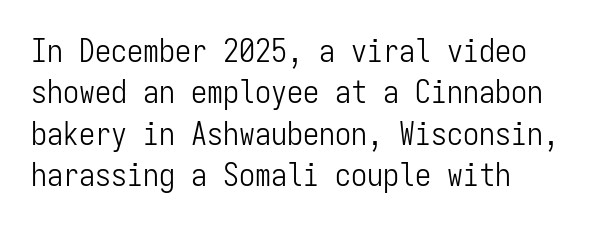
{"serif": "no", "italic": "no", "bold": "no", "weight": "light", "width": "condensed", "stroke_contrast": "low", "x_height": "medium", "monospaced": "yes", "underline": "no", "align": "left", "line_spacing": "normal", "line_spacing_ratio": 1.29, "letter_spacing": "normal", "letter_spacing_em": 0.0, "glyph_px": 32}
